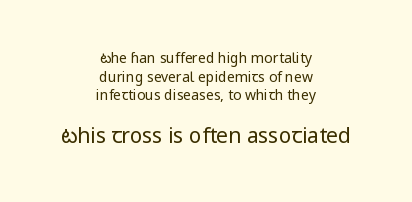
{"italic": "no", "bold": "no", "underline": "no", "align": "center", "line_spacing": "normal", "line_spacing_ratio": 1.33, "letter_spacing": "normal", "letter_spacing_em": 0.0, "larger_block": "second", "size_ratio": 1.5, "glyph_px": 21}
